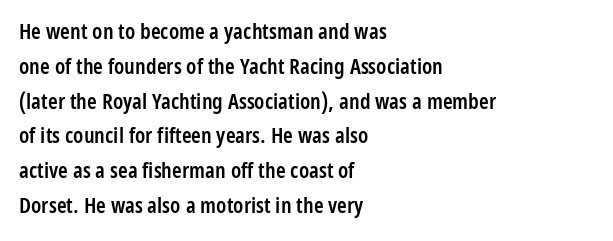
Q: Is the text bold? A: Semi-bold.
Q: Is the text italic (slanted)? A: No, it is upright.
Q: Is the text underlined? A: No.
Q: How is the paragraph aligned? A: Left-aligned.
Q: Is the spacing between letters normal or unusually wide? A: Normal.
Q: Is the spacing between lines tight, normal or loose? A: Normal.
